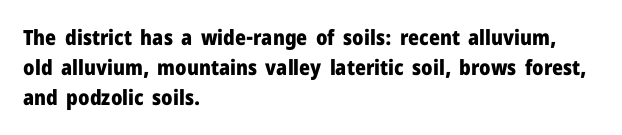
A bare baseline throughout the passage. Heavy-handed strokes throughout: this text is bold. Style check: upright. The setting favours the left margin, as ordinary paragraphs usually do. How are the letters spaced? Ordinarily, with no added tracking.
